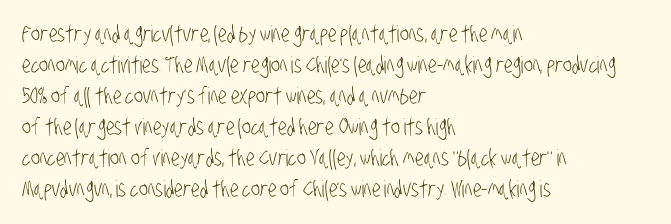
The vertical gap from one line to the next is medium. The letterforms sit at book weight or below. Underline: absent. All the whitespace from short lines collects on the right. The type is set solid horizontally, with unmodified tracking.
